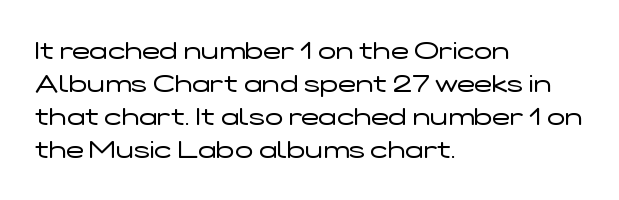
{"italic": "no", "bold": "no", "underline": "no", "align": "left", "line_spacing": "normal", "line_spacing_ratio": 1.38, "letter_spacing": "normal", "letter_spacing_em": 0.0, "glyph_px": 24}
